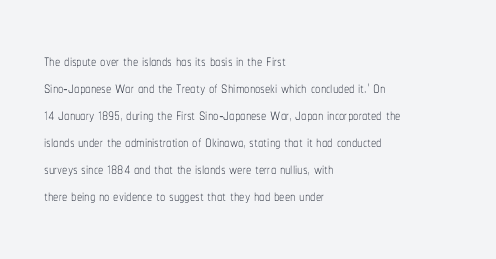
Q: Is the text bold? A: No.
Q: Is the text italic (slanted)? A: No, it is upright.
Q: Is the text underlined? A: No.
Q: How is the paragraph aligned? A: Left-aligned.
Q: Is the spacing between letters normal or unusually wide? A: Normal.
Q: Is the spacing between lines tight, normal or loose? A: Normal.
